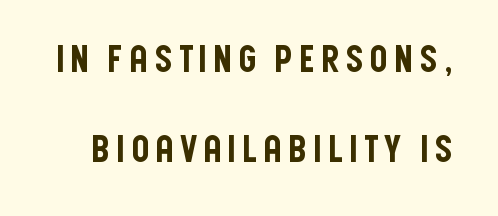
Q: Is the text italic (slanted)? A: No, it is upright.
Q: Is the typeface a serif or a sans-serif typeface? A: Sans-serif.
Q: Is the text underlined? A: No.
Q: Is the spacing between lines tight, normal or loose? A: Loose.
Q: Width (condensed, normal, or wide)? A: Condensed.
Q: Stroke contrast? A: Low.
Q: x-height? A: Large.
Q: Monospaced? A: No.
